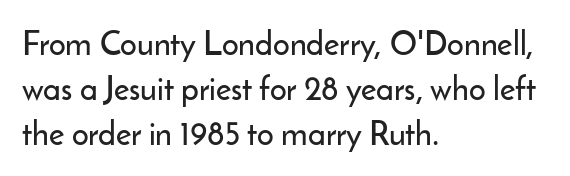
This block has exactly the height ordinary leading produces. Typographically, this falls in the sans-serif category. The ragged edge is on the right, which tells us the setting is flush left. You can tell it's not italic because the verticals are truly vertical. Do the characters align in a grid? No, the font is proportional.
